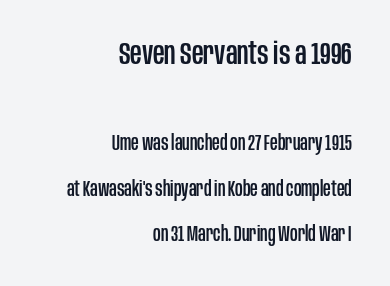
{"serif": "no", "italic": "no", "width": "condensed", "stroke_contrast": "low", "x_height": "large", "monospaced": "no", "underline": "no", "align": "right", "line_spacing": "loose", "line_spacing_ratio": 2.17, "letter_spacing": "normal", "letter_spacing_em": 0.0, "larger_block": "first", "size_ratio": 1.52, "glyph_px": 32}
